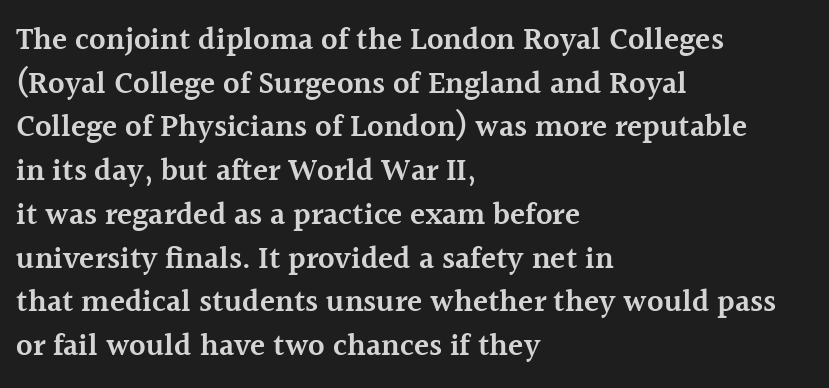
{"serif": "yes", "italic": "no", "bold": "semi", "weight": "semibold", "width": "normal", "x_height": "medium", "monospaced": "no", "underline": "no", "align": "left", "line_spacing": "normal", "line_spacing_ratio": 1.41, "letter_spacing": "normal", "letter_spacing_em": 0.0, "glyph_px": 31}
